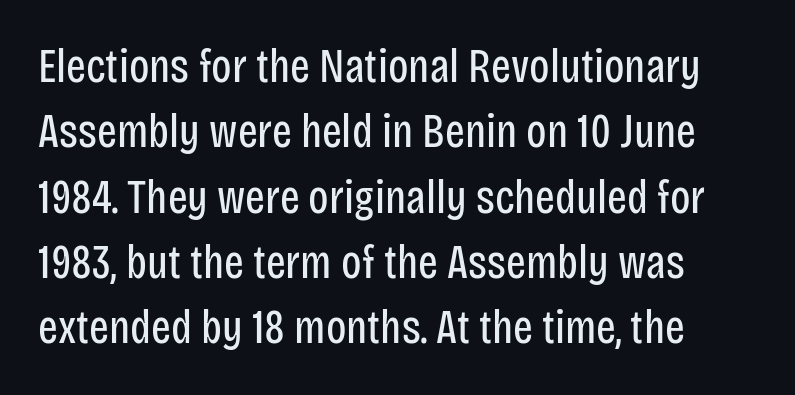
The image shows 47 px regular-weight, condensed sans-serif type, upright; set left-aligned, normal line spacing (1.39x), normal letter spacing, not underlined; low stroke contrast and a large x-height.
